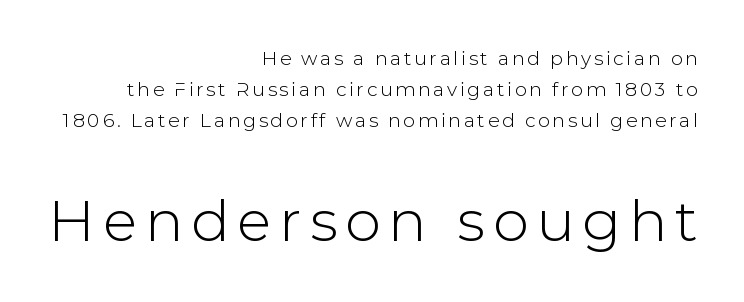
A typesetter would mark this as roman, not italic. Short and long lines alike share a common ending point at right. The composition opens small and finishes big. The characters display no serif detailing; their extremities are plain.
